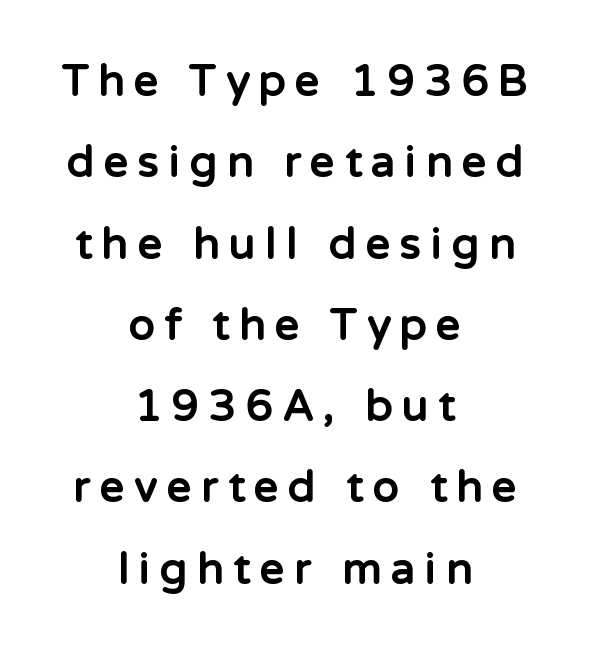
You can tell it's not italic because the verticals are truly vertical. Check where the strokes stop: nothing finishes them off — pure sans. Only glyphs here, with clear space below each row. Between one letter and the next there's a generous, obvious gap.
